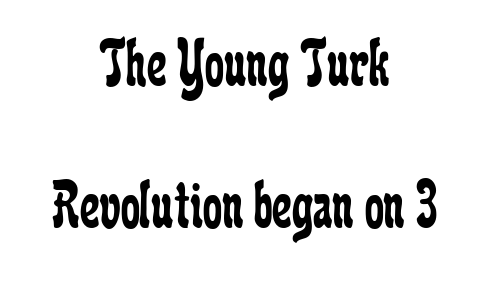
{"serif": "yes", "italic": "no", "bold": "no", "weight": "regular", "width": "condensed", "stroke_contrast": "low", "x_height": "medium", "monospaced": "no", "underline": "no", "align": "center", "line_spacing": "loose", "line_spacing_ratio": 2.06, "letter_spacing": "normal", "letter_spacing_em": 0.0, "glyph_px": 69}
